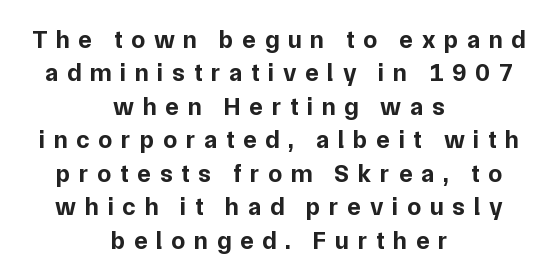
The image shows 25 px bold type, upright; set centered, normal line spacing (1.34x), unusually wide letter spacing (+0.35 em), not underlined.
